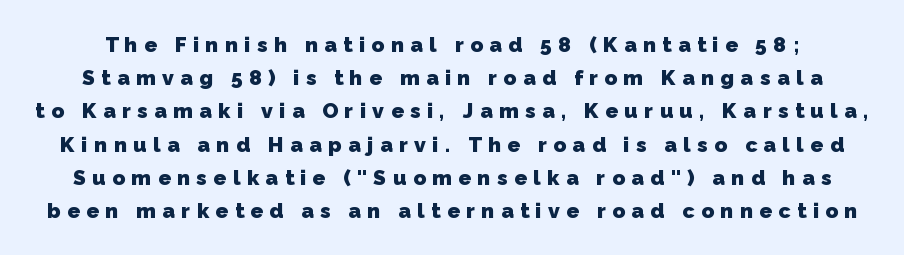
{"bold": "yes", "underline": "no", "line_spacing": "normal", "line_spacing_ratio": 1.58, "letter_spacing": "wide", "letter_spacing_em": 0.31, "glyph_px": 21}
